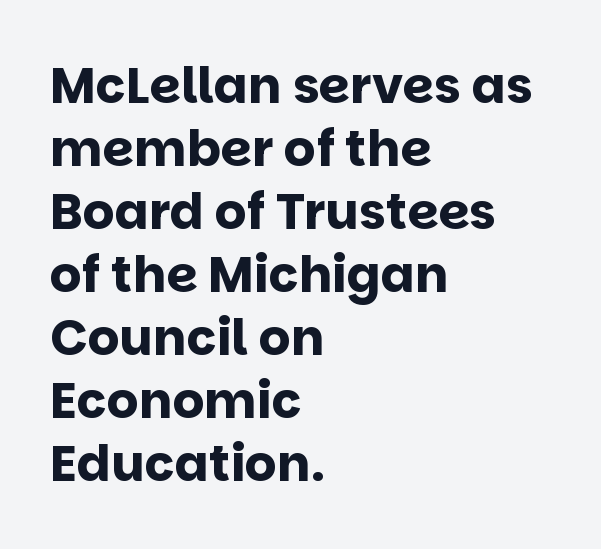
{"serif": "no", "italic": "no", "bold": "yes", "weight": "bold", "width": "normal", "stroke_contrast": "low", "x_height": "large", "monospaced": "no", "underline": "no", "align": "left", "line_spacing": "normal", "line_spacing_ratio": 1.26, "letter_spacing": "normal", "letter_spacing_em": 0.0, "glyph_px": 50}
